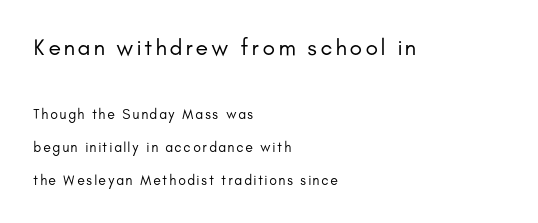
The image shows 23 px text type, upright; set left-aligned, loose line spacing (2.35x), not underlined; the first (top) block is 1.64x larger.
